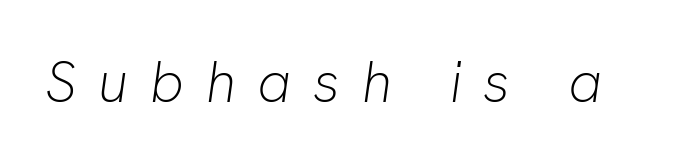
Q: Is the text bold? A: No.
Q: Is the text italic (slanted)? A: Yes, it leans right by about 8 degrees.
Q: Is the text underlined? A: No.
Q: Is the spacing between letters normal or unusually wide? A: Unusually wide.
Q: Width (condensed, normal, or wide)? A: Normal.
Q: Stroke contrast? A: Low.
Q: x-height? A: Medium.
Q: Monospaced? A: No.
